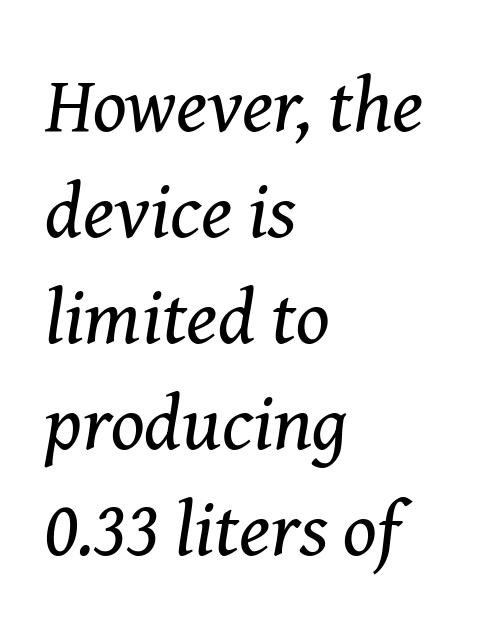
The image shows 78 px regular-weight serif type, italic (leaning right); set left-aligned, normal line spacing (1.36x), normal letter spacing, not underlined; medium stroke contrast and a medium x-height.
